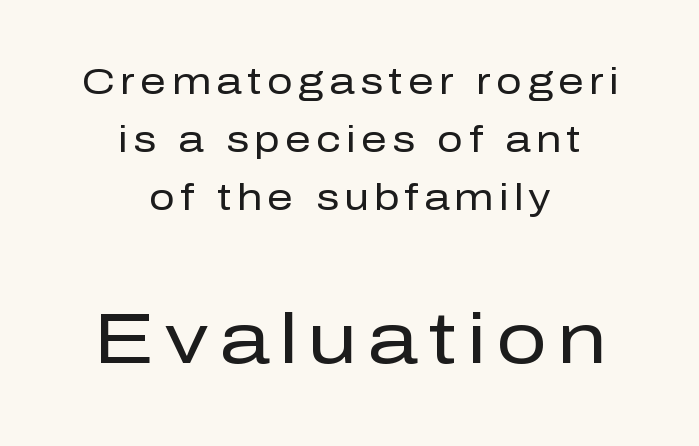
The image shows 71 px regular-weight sans-serif type, upright; set centered, normal line spacing (1.61x), not underlined; the second (bottom) block is 1.97x larger; low stroke contrast and a medium x-height.
